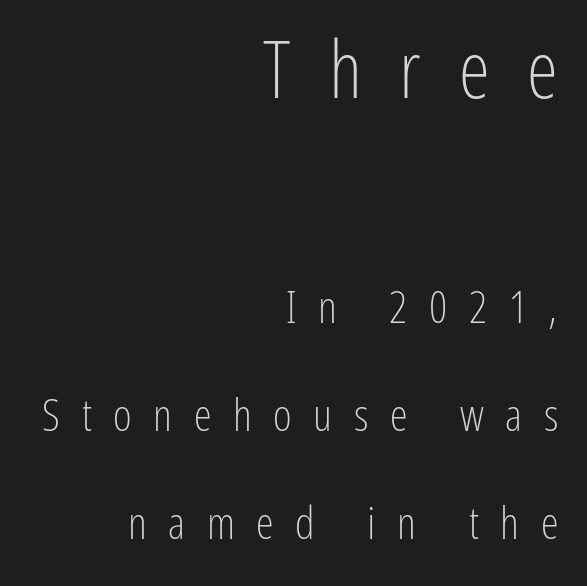
{"serif": "no", "italic": "no", "bold": "no", "weight": "light", "width": "condensed", "stroke_contrast": "low", "x_height": "medium", "monospaced": "no", "underline": "no", "align": "right", "line_spacing": "loose", "line_spacing_ratio": 2.41, "letter_spacing": "wide", "letter_spacing_em": 0.48, "larger_block": "first", "size_ratio": 1.76, "glyph_px": 79}
